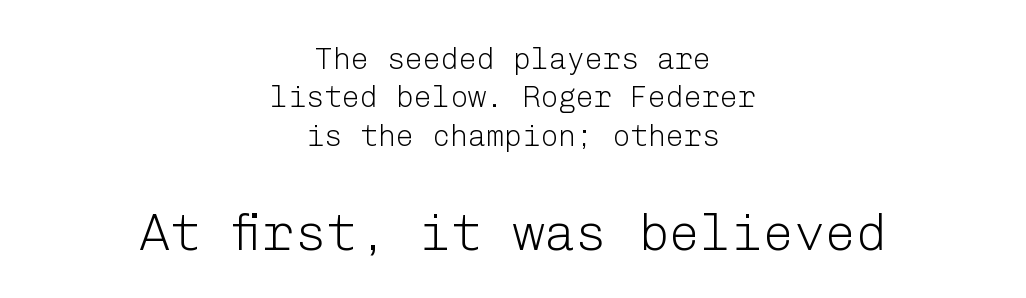
{"serif": "no", "italic": "no", "bold": "no", "weight": "light", "width": "normal", "stroke_contrast": "low", "x_height": "medium", "underline": "no", "align": "center", "line_spacing": "normal", "line_spacing_ratio": 1.28, "letter_spacing": "normal", "letter_spacing_em": 0.0, "larger_block": "second", "size_ratio": 1.73, "glyph_px": 52}
